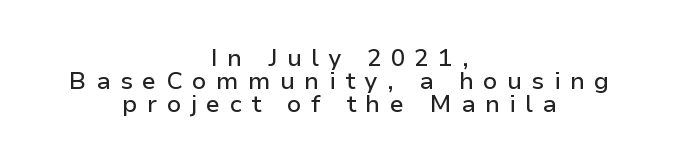
The image shows 24 px text type, upright; set centered, tight line spacing (0.96x), unusually wide letter spacing (+0.39 em), not underlined.
